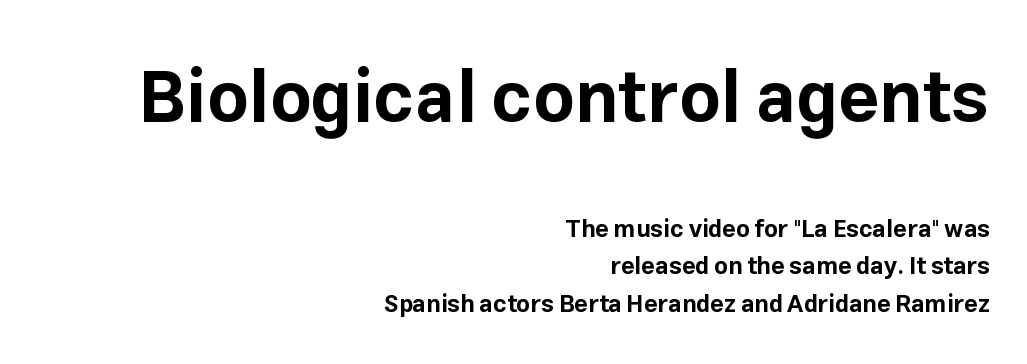
{"serif": "no", "italic": "no", "bold": "yes", "weight": "bold", "width": "normal", "stroke_contrast": "low", "x_height": "medium", "monospaced": "no", "underline": "no", "align": "right", "line_spacing": "normal", "line_spacing_ratio": 1.57, "letter_spacing": "normal", "letter_spacing_em": 0.0, "larger_block": "first", "size_ratio": 3.0, "glyph_px": 72}
